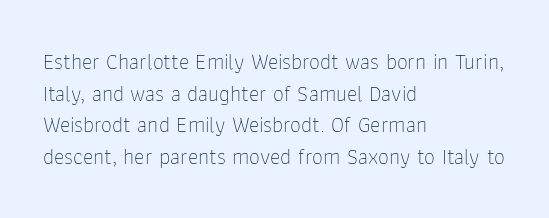
The image shows 22 px text type, upright; set left-aligned, normal line spacing (1.44x), normal letter spacing, not underlined.
